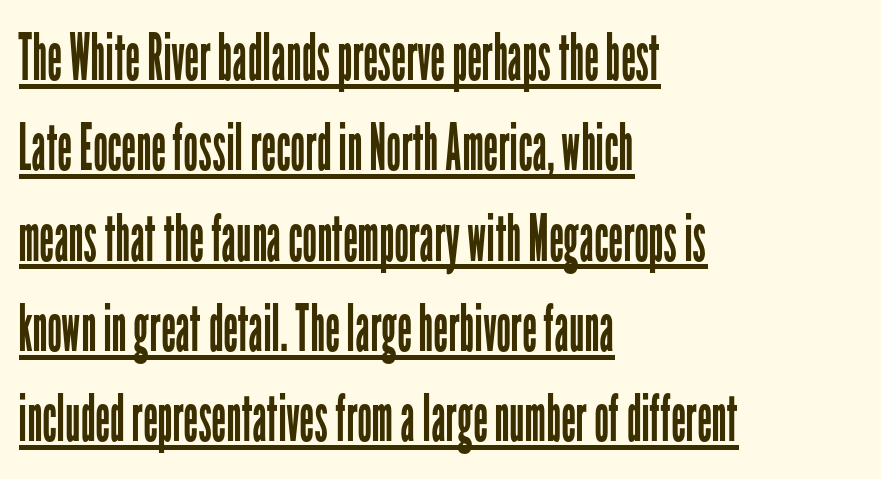
{"serif": "no", "italic": "no", "bold": "no", "weight": "regular", "width": "condensed", "stroke_contrast": "low", "x_height": "medium", "monospaced": "no", "underline": "yes", "align": "left", "line_spacing": "normal", "line_spacing_ratio": 1.39, "letter_spacing": "normal", "letter_spacing_em": 0.0, "glyph_px": 65}
